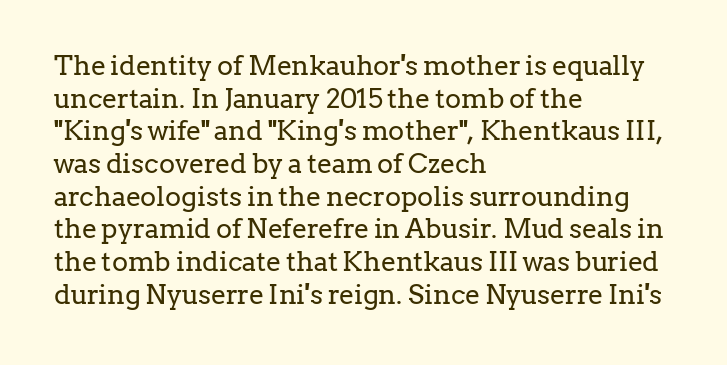
Q: Is the text bold? A: No.
Q: Is the text italic (slanted)? A: No, it is upright.
Q: Is the text underlined? A: No.
Q: How is the paragraph aligned? A: Left-aligned.
Q: Is the spacing between letters normal or unusually wide? A: Normal.
